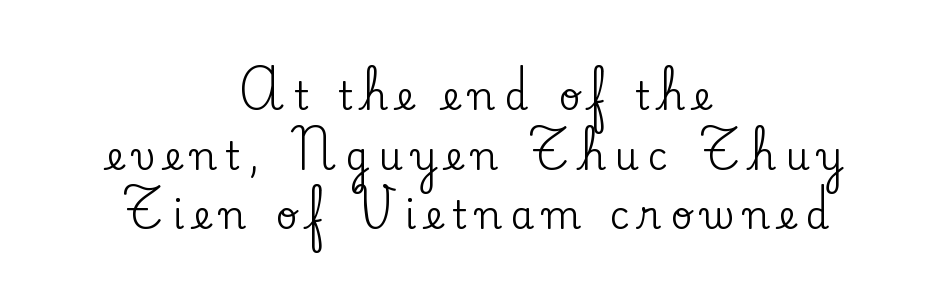
Spacing verdict: proportional, widths tailored to each character. Rendered with straight, roman letterforms. Font category for this specimen: serif. The area under the type is left untouched. Students, observe: this is what conventionally led text looks like. This sample is center-justified, so both line endings float freely.
